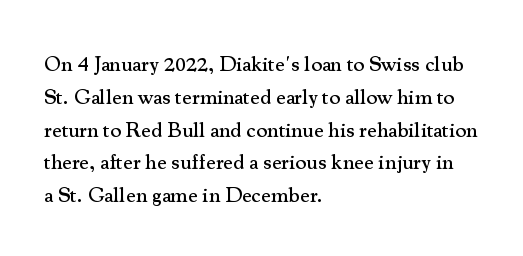
Q: Is the text italic (slanted)? A: No, it is upright.
Q: Is the text underlined? A: No.
Q: How is the paragraph aligned? A: Left-aligned.
Q: Is the spacing between letters normal or unusually wide? A: Normal.
Q: Is the spacing between lines tight, normal or loose? A: Normal.
